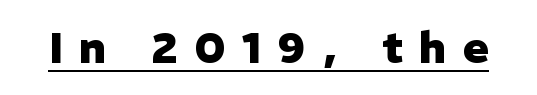
Q: Is the text bold? A: Yes.
Q: Is the text italic (slanted)? A: No, it is upright.
Q: Is the typeface a serif or a sans-serif typeface? A: Sans-serif.
Q: Is the text underlined? A: Yes.
Q: Is the spacing between letters normal or unusually wide? A: Unusually wide.
Q: Width (condensed, normal, or wide)? A: Normal.
Q: Stroke contrast? A: Low.
Q: x-height? A: Medium.
Q: Monospaced? A: No.
